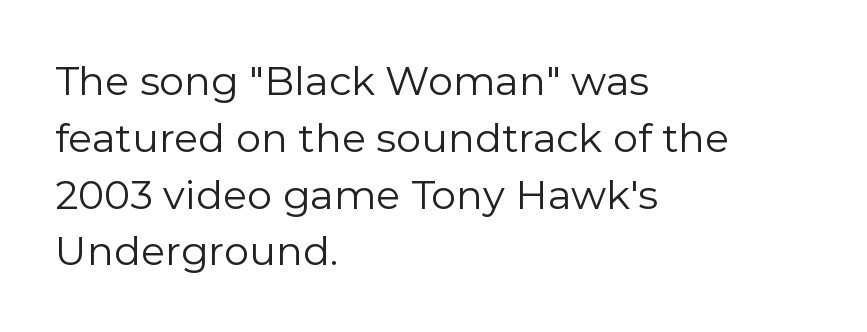
The image shows 40 px regular-weight sans-serif type, upright; set left-aligned, normal line spacing (1.42x), normal letter spacing, not underlined; low stroke contrast and a medium x-height.
